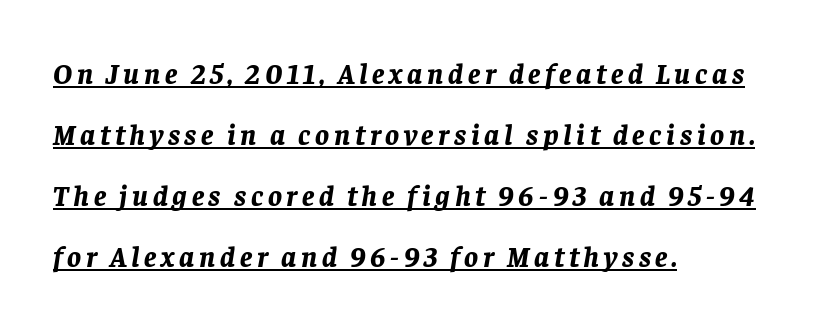
The face used here has the dense, thick strokes of a bold. In CSS terms this would be text-align: left. This sample has the flowing, uneven cadence of proportional lettering. The letters are slanted; this is an italic face.
